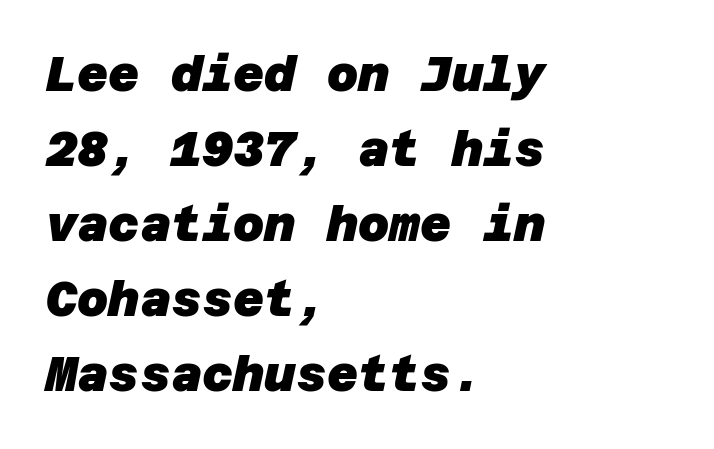
Q: Is the text bold? A: Yes.
Q: Is the typeface a serif or a sans-serif typeface? A: Sans-serif.
Q: Is the text underlined? A: No.
Q: How is the paragraph aligned? A: Left-aligned.
Q: Is the spacing between letters normal or unusually wide? A: Normal.
Q: Is the spacing between lines tight, normal or loose? A: Normal.
Q: Width (condensed, normal, or wide)? A: Normal.
Q: Stroke contrast? A: Low.
Q: x-height? A: Large.
